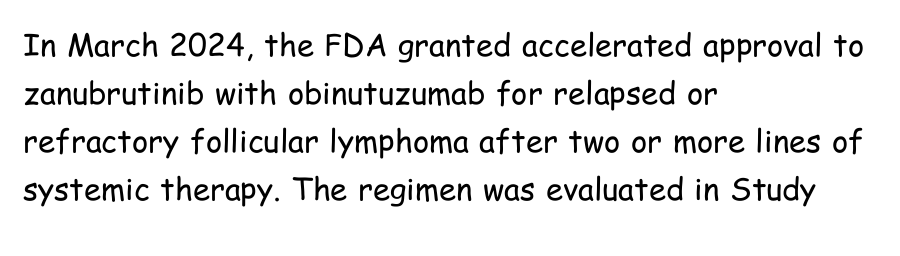
Q: Is the text bold? A: No.
Q: Is the text italic (slanted)? A: No, it is upright.
Q: Is the typeface a serif or a sans-serif typeface? A: Sans-serif.
Q: Is the text underlined? A: No.
Q: How is the paragraph aligned? A: Left-aligned.
Q: Is the spacing between letters normal or unusually wide? A: Normal.
Q: Is the spacing between lines tight, normal or loose? A: Normal.
Q: Width (condensed, normal, or wide)? A: Condensed.
Q: Stroke contrast? A: Low.
Q: x-height? A: Medium.
Q: Monospaced? A: No.
